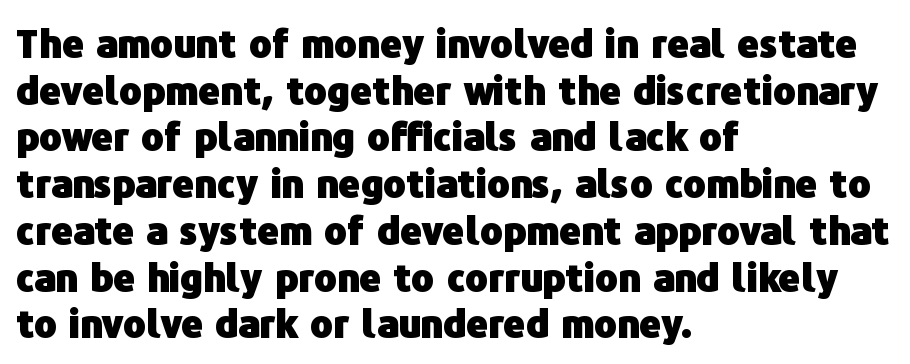
Q: Is the text bold? A: Yes.
Q: Is the text italic (slanted)? A: No, it is upright.
Q: Is the typeface a serif or a sans-serif typeface? A: Sans-serif.
Q: Is the text underlined? A: No.
Q: How is the paragraph aligned? A: Left-aligned.
Q: Is the spacing between letters normal or unusually wide? A: Normal.
Q: Width (condensed, normal, or wide)? A: Normal.
Q: Stroke contrast? A: Low.
Q: x-height? A: Medium.
Q: Monospaced? A: No.
